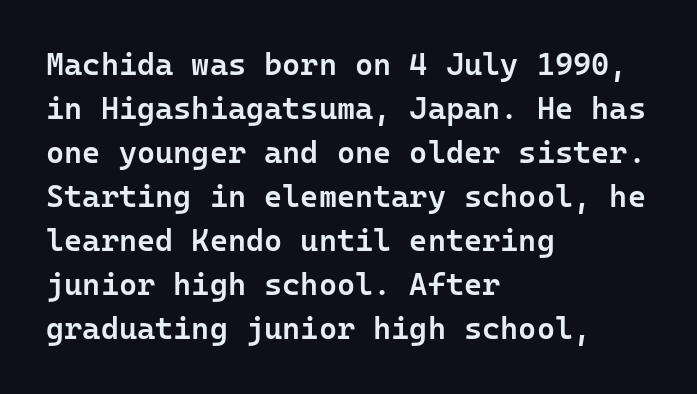
The rendering anchors every line to the left-hand side. The vertical gap from one line to the next is medium. Words appear dense and cohesive because spacing is normal. Compared with an ordinary text face, these strokes are moderately heavier — a semibold. Nope, not italic — everything's standing straight. No word sits above an underline.
